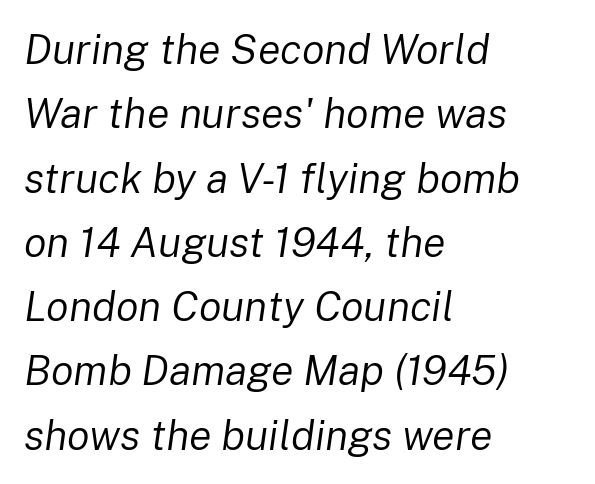
The image shows 42 px regular-weight type, italic (leaning right); set left-aligned, normal line spacing (1.53x), normal letter spacing, not underlined; low stroke contrast and a medium x-height.
